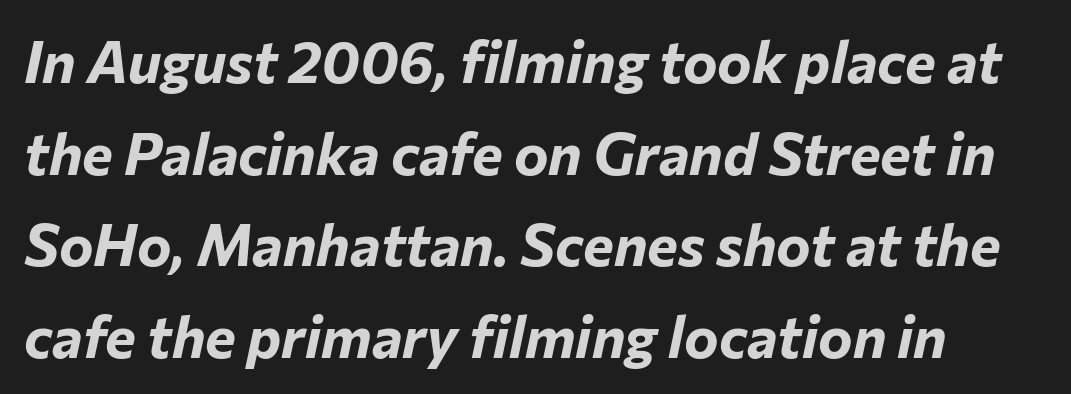
{"italic": "yes", "lean": "right", "slant_degrees": 12, "bold": "yes", "weight": "bold", "width": "normal", "stroke_contrast": "low", "x_height": "medium", "monospaced": "no", "underline": "no", "line_spacing": "normal", "line_spacing_ratio": 1.58, "letter_spacing": "normal", "letter_spacing_em": 0.0, "glyph_px": 58}
